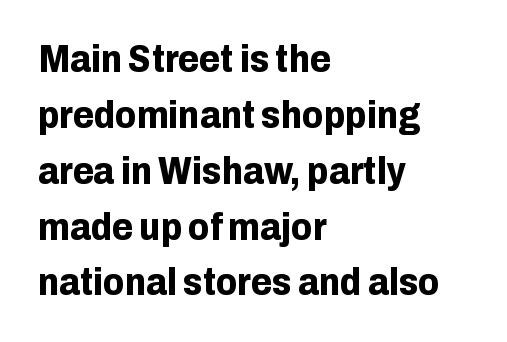
The rows are spaced the way most documents space them. If you drew a line through each stem, it would be perfectly vertical. Nothing unusual about the tracking: characters are spaced as the font intends. Is this a fixed-width face? No — the glyphs have proportional, varying widths.
